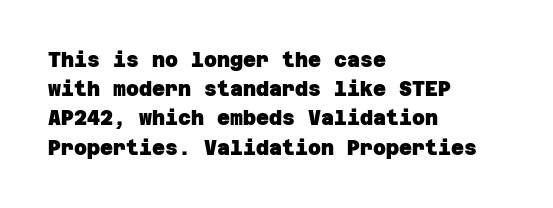
{"bold": "yes", "underline": "no", "align": "left", "line_spacing": "normal", "line_spacing_ratio": 1.46, "letter_spacing": "normal", "letter_spacing_em": 0.0, "glyph_px": 20}
